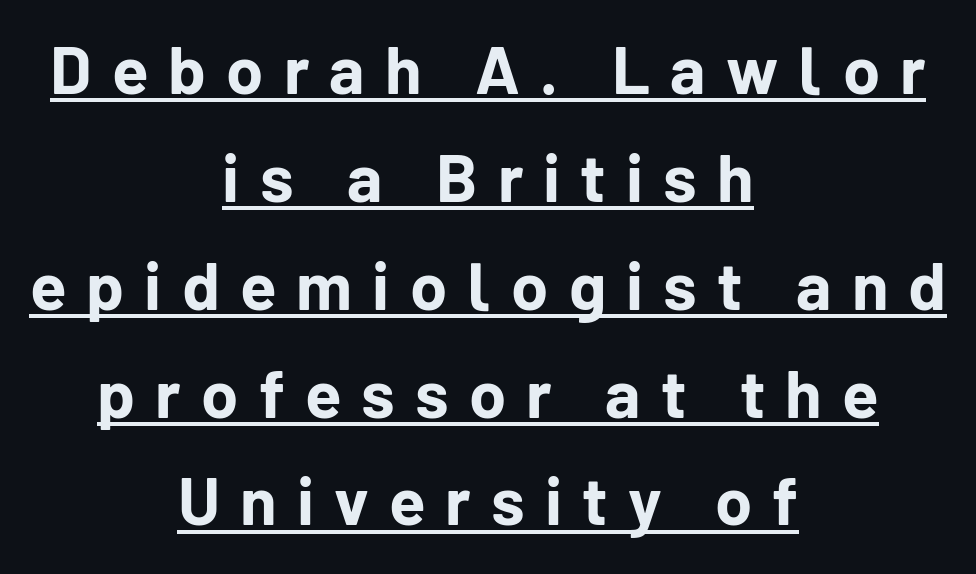
{"serif": "no", "italic": "no", "bold": "yes", "weight": "bold", "width": "normal", "stroke_contrast": "low", "x_height": "medium", "monospaced": "no", "underline": "yes", "align": "center", "line_spacing": "normal", "line_spacing_ratio": 1.61, "letter_spacing": "wide", "letter_spacing_em": 0.3, "glyph_px": 67}
